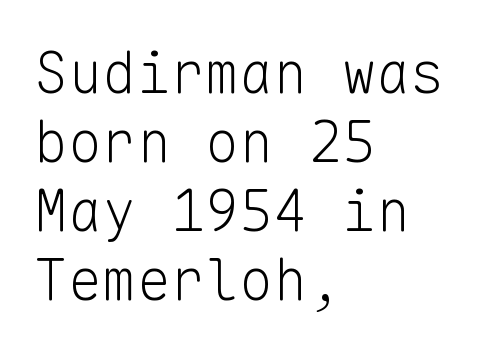
Q: Is the text bold? A: No.
Q: Is the text italic (slanted)? A: No, it is upright.
Q: Is the typeface a serif or a sans-serif typeface? A: Sans-serif.
Q: Is the text underlined? A: No.
Q: How is the paragraph aligned? A: Left-aligned.
Q: Is the spacing between letters normal or unusually wide? A: Normal.
Q: Width (condensed, normal, or wide)? A: Normal.
Q: Stroke contrast? A: Low.
Q: x-height? A: Medium.
Q: Monospaced? A: Yes.
